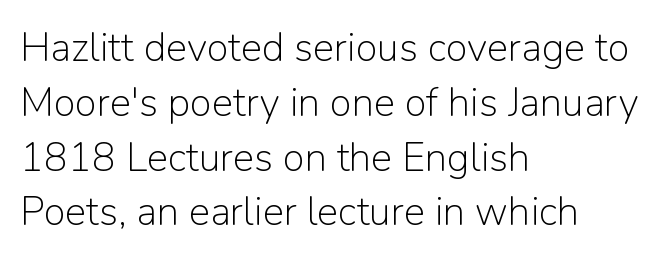
Q: Is the text bold? A: No.
Q: Is the text italic (slanted)? A: No, it is upright.
Q: Is the typeface a serif or a sans-serif typeface? A: Sans-serif.
Q: Is the text underlined? A: No.
Q: How is the paragraph aligned? A: Left-aligned.
Q: Is the spacing between letters normal or unusually wide? A: Normal.
Q: Is the spacing between lines tight, normal or loose? A: Normal.
Q: Width (condensed, normal, or wide)? A: Normal.
Q: Stroke contrast? A: Low.
Q: x-height? A: Medium.
Q: Monospaced? A: No.
